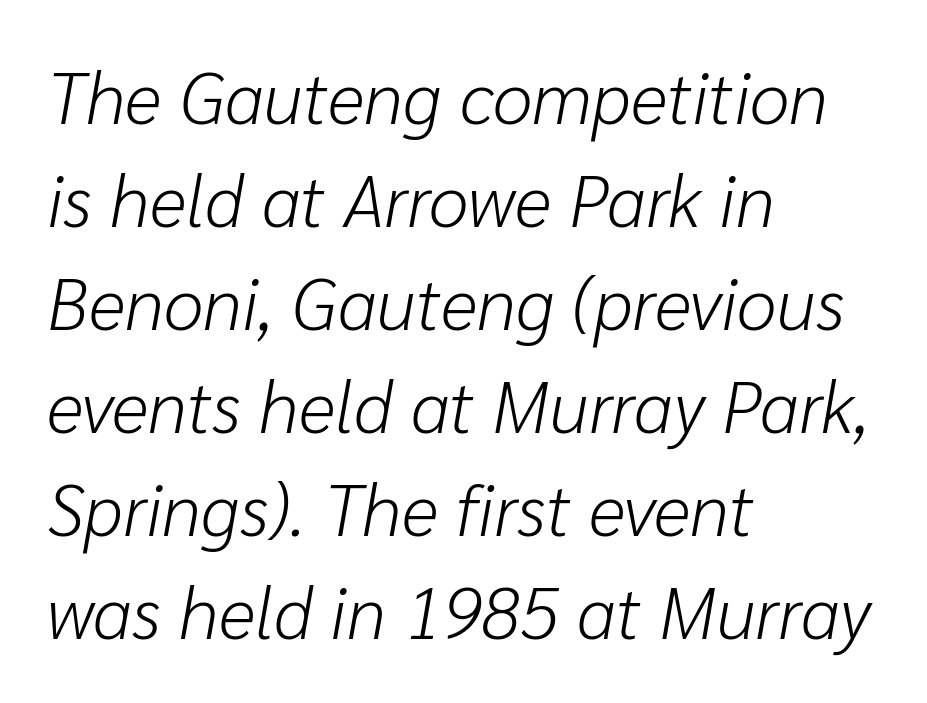
Q: Is the text bold? A: No.
Q: Is the text italic (slanted)? A: Yes, it leans right by about 10 degrees.
Q: Is the text underlined? A: No.
Q: How is the paragraph aligned? A: Left-aligned.
Q: Is the spacing between letters normal or unusually wide? A: Normal.
Q: Is the spacing between lines tight, normal or loose? A: Normal.
Q: Width (condensed, normal, or wide)? A: Normal.
Q: Stroke contrast? A: Low.
Q: x-height? A: Medium.
Q: Monospaced? A: No.
